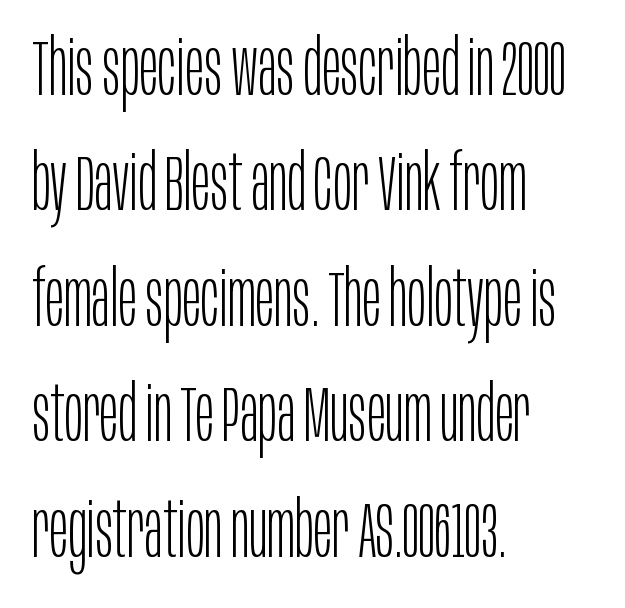
{"serif": "no", "italic": "no", "bold": "no", "weight": "light", "width": "condensed", "stroke_contrast": "low", "x_height": "large", "monospaced": "no", "underline": "no", "align": "left", "line_spacing": "normal", "line_spacing_ratio": 1.48, "letter_spacing": "normal", "letter_spacing_em": 0.0, "glyph_px": 78}
